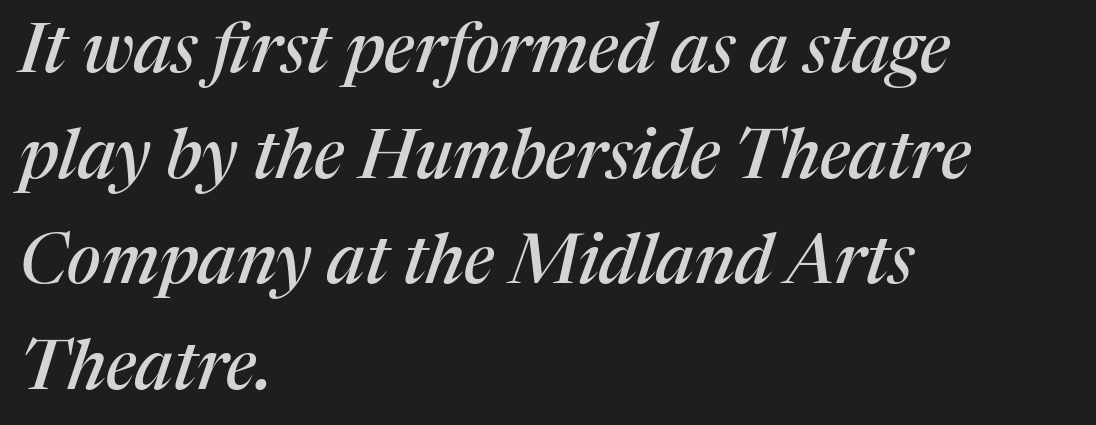
The image shows 69 px serif type, italic (leaning right); set left-aligned, normal line spacing (1.53x), normal letter spacing, not underlined; medium stroke contrast and a medium x-height.
